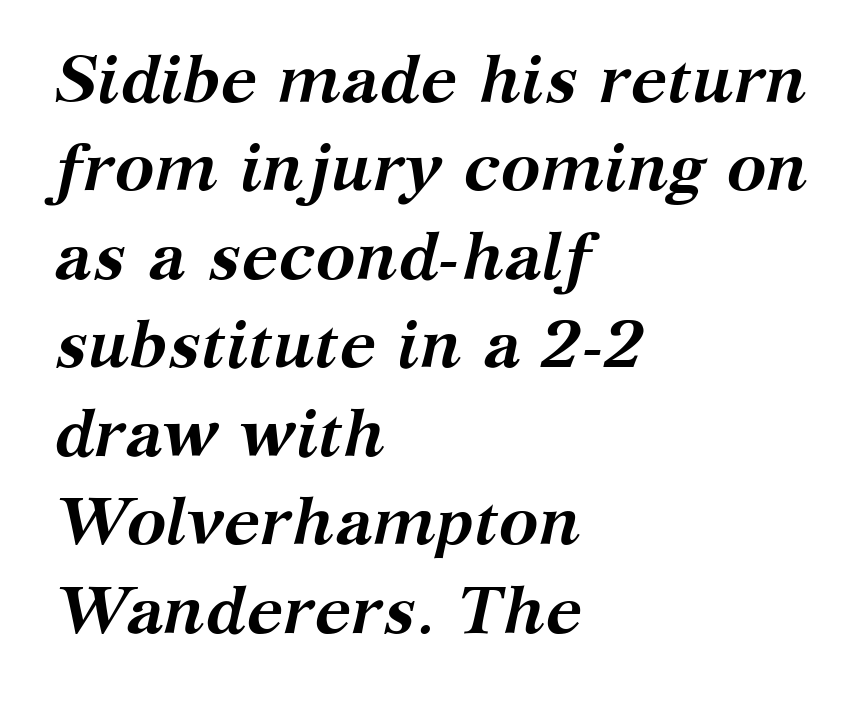
Does the weight exceed regular? Yes, all the way to bold. Check where the strokes stop: tiny serifs finish them off. Horizontal bands of white between lines are of average thickness. The specimen reads as italic at a glance. Here the glyphs are tracked normally, forming tight word shapes.
